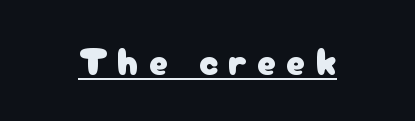
The image shows 38 px sans-serif type, upright; set unusually wide letter spacing (+0.26 em), underlined; low stroke contrast and a medium x-height.
